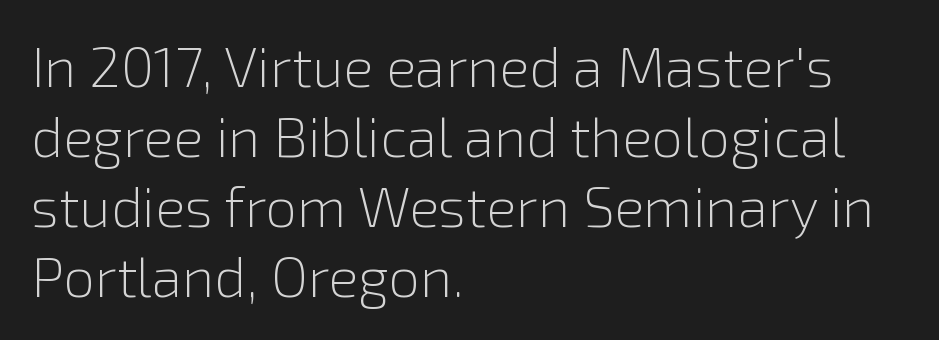
{"serif": "no", "italic": "no", "bold": "no", "weight": "light", "width": "normal", "x_height": "medium", "monospaced": "no", "underline": "no", "align": "left", "line_spacing": "normal", "line_spacing_ratio": 1.25, "letter_spacing": "normal", "letter_spacing_em": 0.0, "glyph_px": 56}
